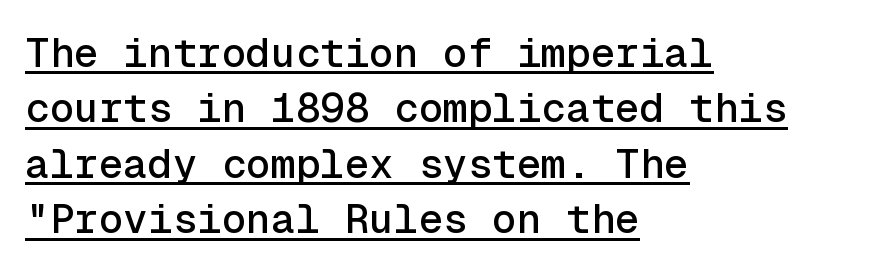
{"serif": "no", "italic": "no", "width": "normal", "x_height": "medium", "monospaced": "yes", "underline": "yes", "align": "left", "line_spacing": "normal", "line_spacing_ratio": 1.35, "letter_spacing": "normal", "letter_spacing_em": 0.0, "glyph_px": 41}
